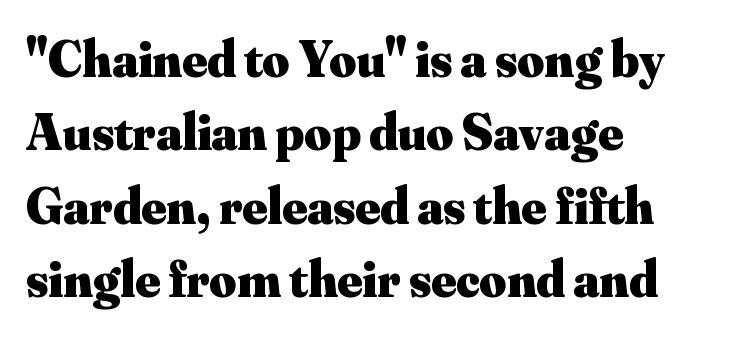
{"serif": "yes", "italic": "no", "bold": "yes", "weight": "heavy", "width": "normal", "stroke_contrast": "medium", "x_height": "small", "monospaced": "no", "underline": "no", "align": "left", "line_spacing": "normal", "line_spacing_ratio": 1.41, "letter_spacing": "normal", "letter_spacing_em": 0.0, "glyph_px": 52}
